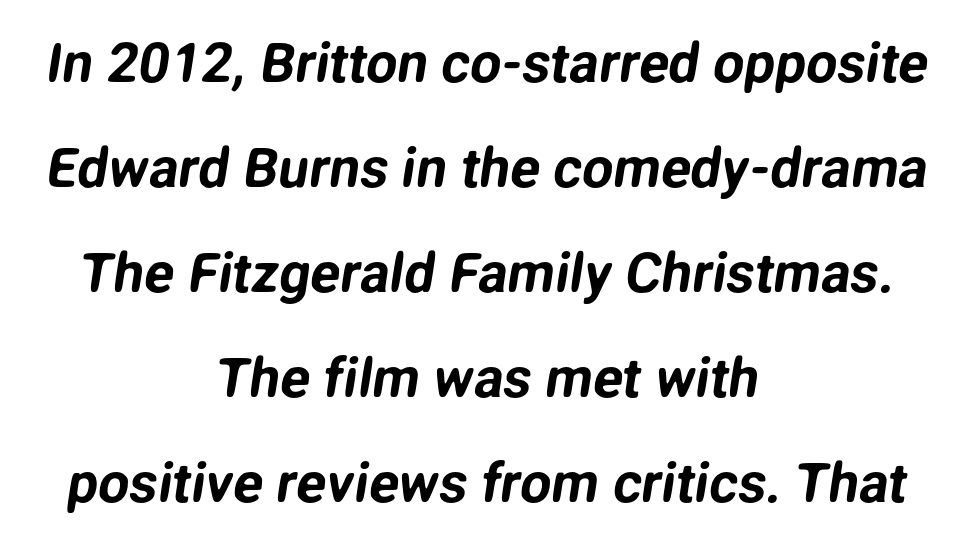
Compared with typical body copy, the letter spacing here is the same. Serifs: no, the terminals of the letterforms are clean. Do the characters align in a grid? No, the font is proportional. Quick note: underline off. Leading: increased. Short and long lines alike share a common midpoint.
